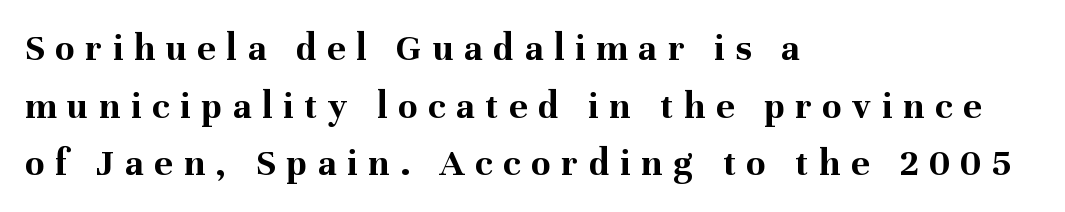
Q: Is the text bold? A: Yes.
Q: Is the text italic (slanted)? A: No, it is upright.
Q: Is the typeface a serif or a sans-serif typeface? A: Serif.
Q: Is the text underlined? A: No.
Q: How is the paragraph aligned? A: Left-aligned.
Q: Is the spacing between letters normal or unusually wide? A: Unusually wide.
Q: Is the spacing between lines tight, normal or loose? A: Normal.
Q: Width (condensed, normal, or wide)? A: Normal.
Q: Stroke contrast? A: Medium.
Q: x-height? A: Medium.
Q: Monospaced? A: No.
